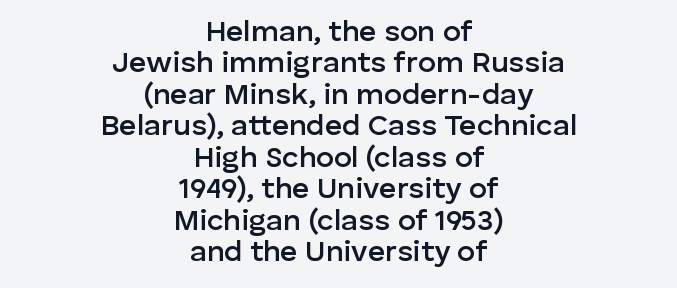
{"serif": "no", "italic": "no", "bold": "semi", "weight": "semibold", "width": "normal", "stroke_contrast": "low", "x_height": "medium", "monospaced": "no", "underline": "no", "align": "center", "line_spacing": "tight", "line_spacing_ratio": 1.05, "letter_spacing": "normal", "letter_spacing_em": 0.0, "glyph_px": 30}
